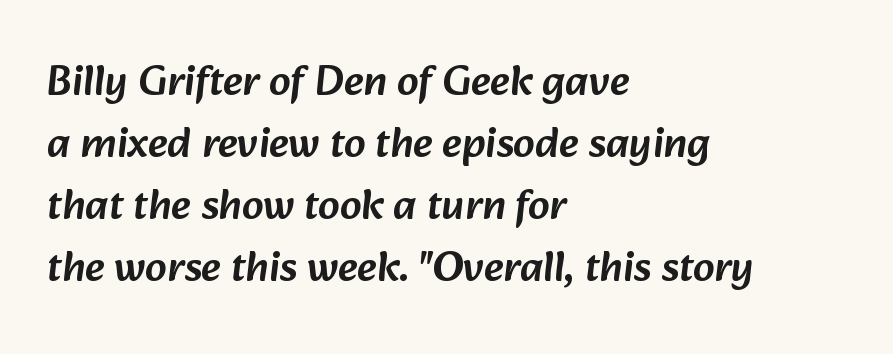
{"serif": "no", "width": "normal", "stroke_contrast": "low", "x_height": "medium", "monospaced": "no", "underline": "no", "align": "left", "line_spacing": "normal", "line_spacing_ratio": 1.44, "letter_spacing": "normal", "letter_spacing_em": 0.0, "glyph_px": 43}
